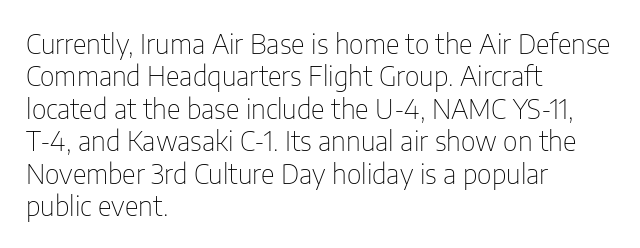
The image shows 27 px text type, upright; set left-aligned, line spacing 1.2x, normal letter spacing, not underlined.
